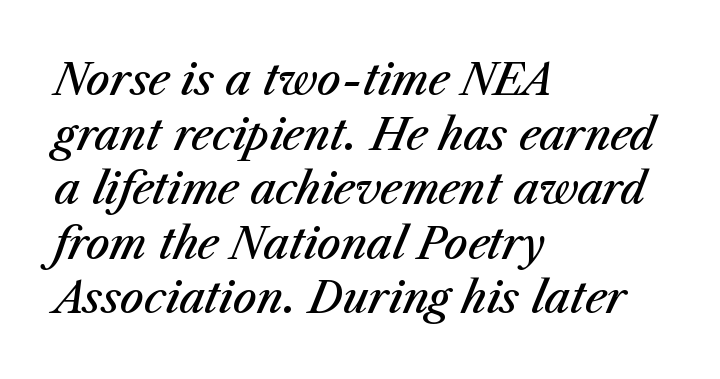
The image shows 42 px semibold type, italic (leaning right); set left-aligned, normal line spacing (1.3x), normal letter spacing, not underlined; medium stroke contrast and a medium x-height.
